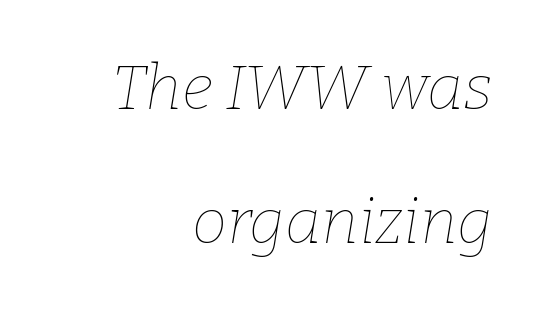
Q: Is the text bold? A: No.
Q: Is the text italic (slanted)? A: Yes, it leans right by about 9 degrees.
Q: Is the text underlined? A: No.
Q: How is the paragraph aligned? A: Right-aligned.
Q: Is the spacing between letters normal or unusually wide? A: Normal.
Q: Is the spacing between lines tight, normal or loose? A: Loose.
Q: Width (condensed, normal, or wide)? A: Normal.
Q: Stroke contrast? A: Low.
Q: x-height? A: Medium.
Q: Monospaced? A: No.
